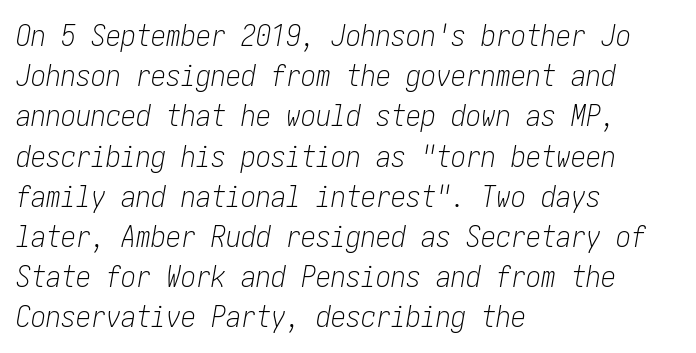
The image shows 30 px light, condensed type, italic (leaning right); set left-aligned, normal line spacing (1.34x), normal letter spacing, not underlined; low stroke contrast and a medium x-height.
